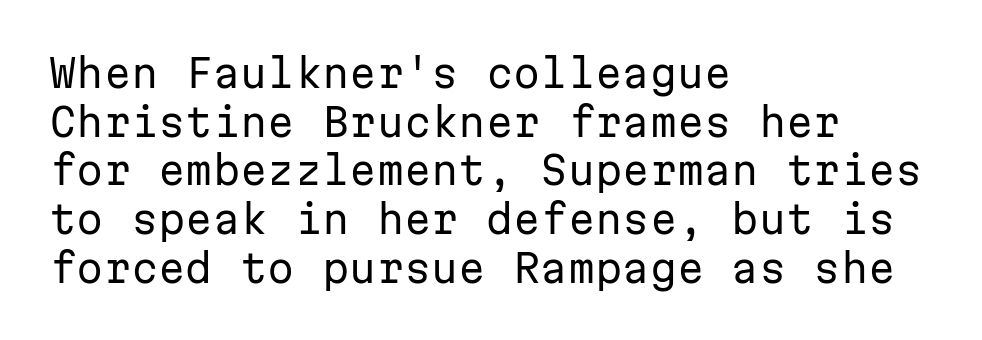
Q: Is the text bold? A: No.
Q: Is the text italic (slanted)? A: No, it is upright.
Q: Is the typeface a serif or a sans-serif typeface? A: Sans-serif.
Q: Is the text underlined? A: No.
Q: How is the paragraph aligned? A: Left-aligned.
Q: Is the spacing between letters normal or unusually wide? A: Normal.
Q: Is the spacing between lines tight, normal or loose? A: Normal.
Q: Width (condensed, normal, or wide)? A: Normal.
Q: Stroke contrast? A: Low.
Q: x-height? A: Medium.
Q: Monospaced? A: Yes.
